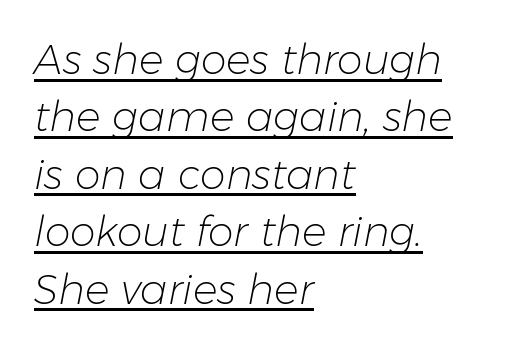
The image shows 41 px light type, italic (leaning right); set left-aligned, normal line spacing (1.4x), normal letter spacing, underlined; low stroke contrast and a medium x-height.
